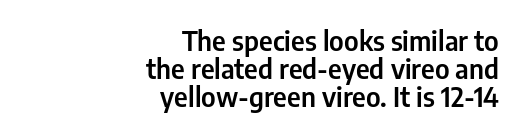
Q: Is the text italic (slanted)? A: No, it is upright.
Q: Is the text underlined? A: No.
Q: How is the paragraph aligned? A: Right-aligned.
Q: Is the spacing between letters normal or unusually wide? A: Normal.
Q: Is the spacing between lines tight, normal or loose? A: Tight.
